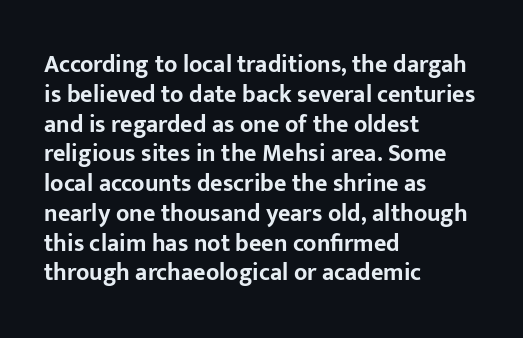
Every character sits straight up, as roman type does. This rendering uses left alignment, leaving the right contour irregular. Letters rest on an invisible, unmarked baseline. The passage shown has conventional tracking throughout. Pretty heavy lettering here — definitely bold.
